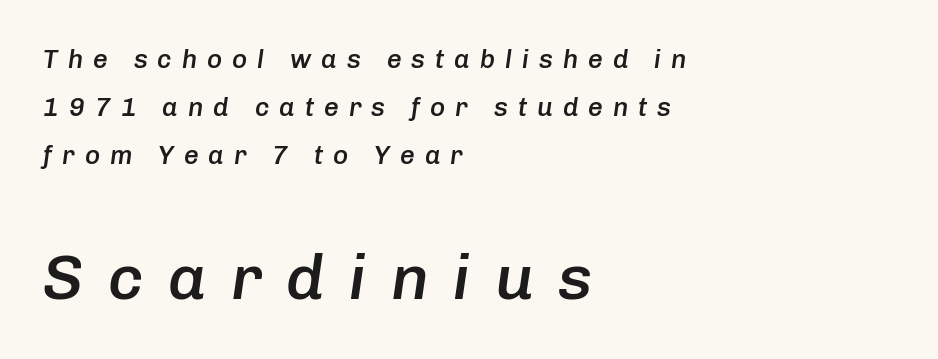
The image shows 64 px semibold type, italic (leaning right); set left-aligned, line spacing 1.85x, unusually wide letter spacing (+0.38 em), not underlined; the second (bottom) block is 2.46x larger; low stroke contrast and a medium x-height.
